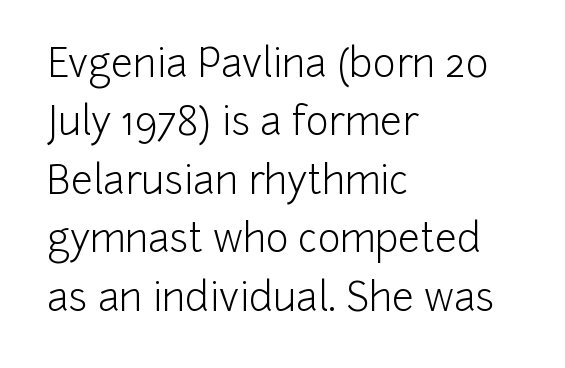
Q: Is the text bold? A: No.
Q: Is the text italic (slanted)? A: No, it is upright.
Q: Is the typeface a serif or a sans-serif typeface? A: Sans-serif.
Q: Is the text underlined? A: No.
Q: How is the paragraph aligned? A: Left-aligned.
Q: Is the spacing between letters normal or unusually wide? A: Normal.
Q: Is the spacing between lines tight, normal or loose? A: Normal.
Q: Width (condensed, normal, or wide)? A: Normal.
Q: Stroke contrast? A: Low.
Q: x-height? A: Medium.
Q: Monospaced? A: No.
